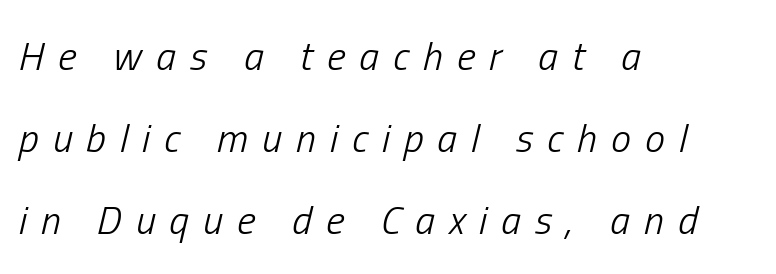
Each letter keeps its own natural width here, so spacing adapts to shape. The ragged edge is on the right, which tells us the setting is flush left. Students, note that the glyphs here are deliberately spaced far apart. The axis of the letterforms is tilted away from vertical. A clean baseline with only descenders dipping below it. No heavy texture on the line: the type isn't bold.
